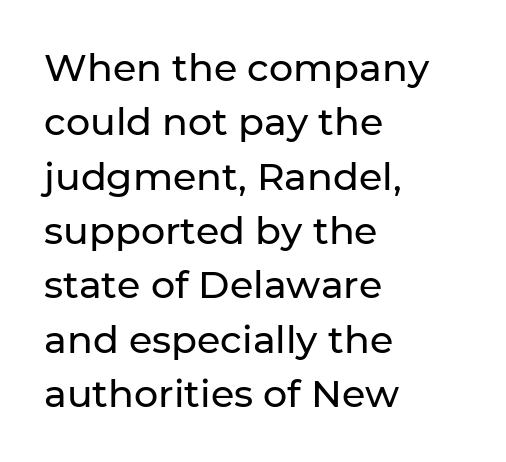
The image shows 38 px sans-serif type, upright; set left-aligned, normal line spacing (1.43x), normal letter spacing, not underlined; low stroke contrast and a medium x-height.
